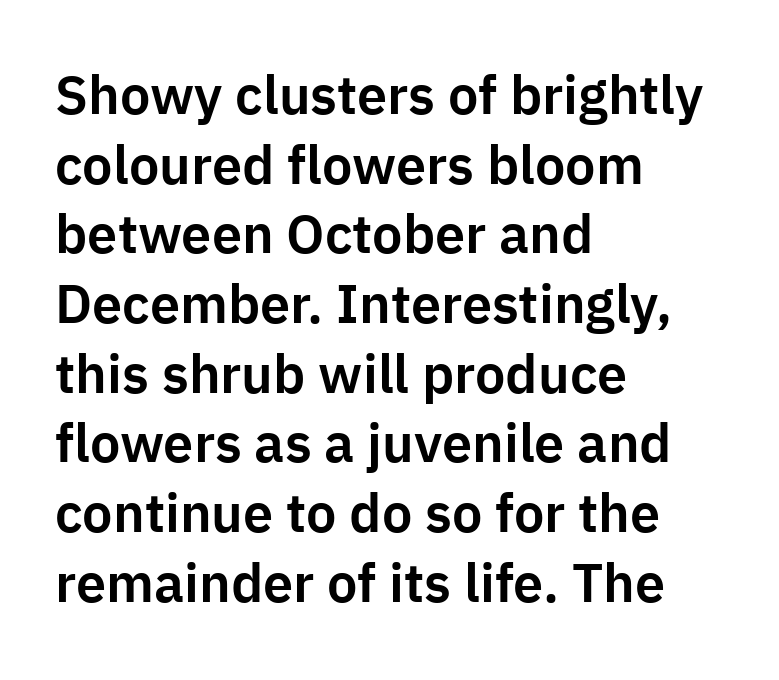
The image shows 54 px sans-serif type, upright; set left-aligned, normal line spacing (1.29x), normal letter spacing, not underlined; low stroke contrast and a medium x-height.
